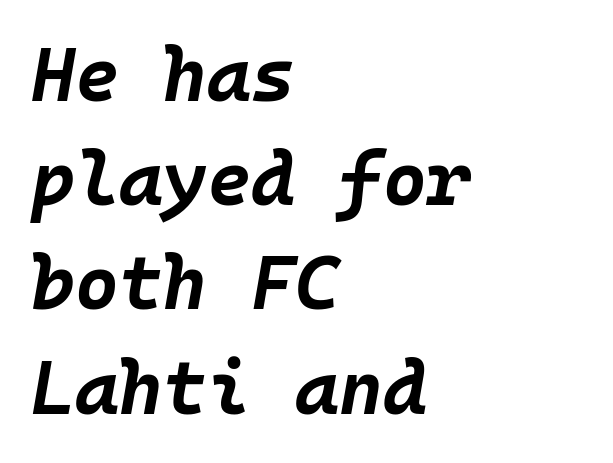
The passage shown is emphatically bold. The rag falls on the right side of this text block. The specimen reads as italic at a glance. The letters sit at their default tracking, neither squeezed nor spread. Regular leading. This sample has the even, mechanical cadence of fixed-width lettering.
